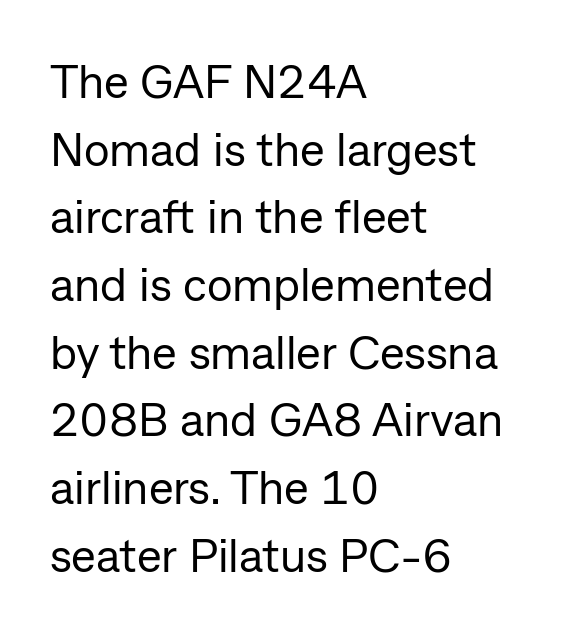
Q: Is the text bold? A: No.
Q: Is the text italic (slanted)? A: No, it is upright.
Q: Is the typeface a serif or a sans-serif typeface? A: Sans-serif.
Q: Is the text underlined? A: No.
Q: How is the paragraph aligned? A: Left-aligned.
Q: Is the spacing between letters normal or unusually wide? A: Normal.
Q: Is the spacing between lines tight, normal or loose? A: Normal.
Q: Width (condensed, normal, or wide)? A: Normal.
Q: Stroke contrast? A: Low.
Q: x-height? A: Medium.
Q: Monospaced? A: No.
